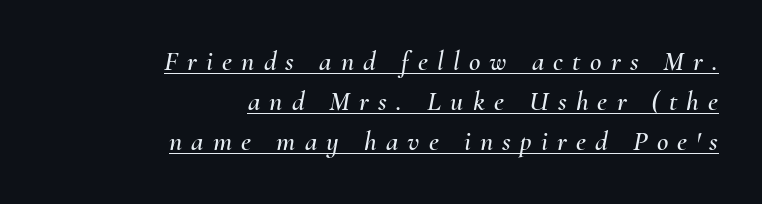
The image shows 28 px text type, italic (leaning right); set right-aligned, normal line spacing (1.43x), unusually wide letter spacing (+0.33 em), underlined; medium stroke contrast and a small x-height.
